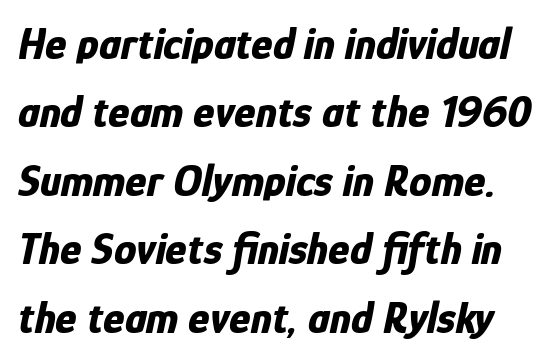
Descenders are the only things crossing below the line. Students, this is bold: see how much ink each stroke carries. There is no visible air inserted between adjacent glyphs. Yep, that's italic — everything's leaning. Vertically, the passage feels balanced, rows spaced as you'd expect.
